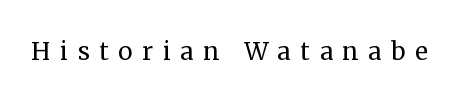
The image shows 33 px regular-weight serif type, upright; set unusually wide letter spacing (+0.28 em), not underlined; medium stroke contrast and a medium x-height.
